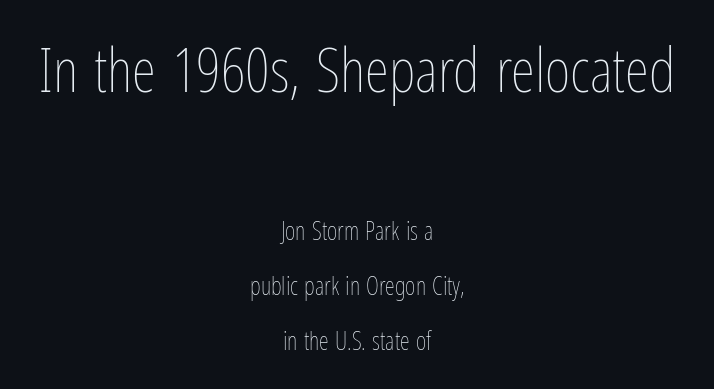
{"italic": "no", "bold": "no", "weight": "thin", "width": "condensed", "stroke_contrast": "low", "x_height": "medium", "monospaced": "no", "underline": "no", "align": "center", "line_spacing": "loose", "line_spacing_ratio": 2.21, "letter_spacing": "normal", "letter_spacing_em": 0.0, "larger_block": "first", "size_ratio": 2.48, "glyph_px": 62}
